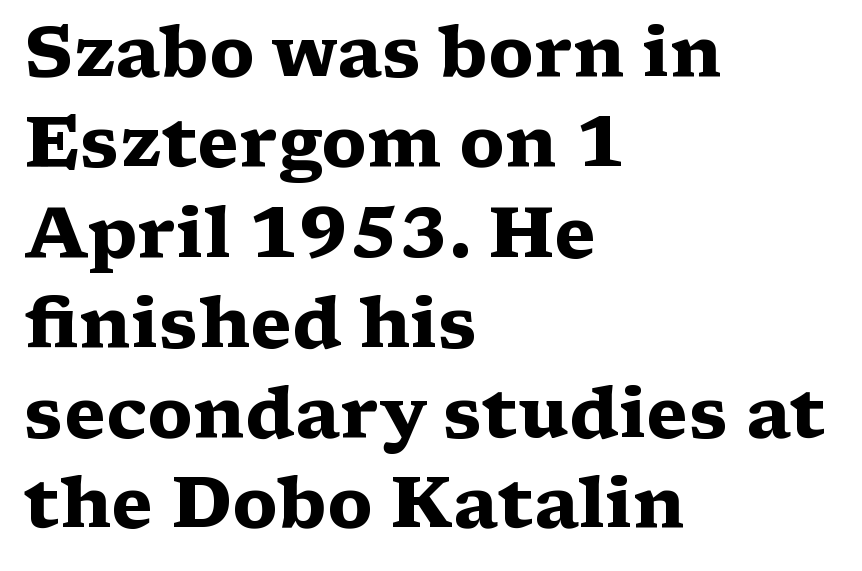
{"serif": "yes", "italic": "no", "bold": "yes", "weight": "heavy", "width": "wide", "stroke_contrast": "medium", "x_height": "medium", "monospaced": "no", "underline": "no", "align": "left", "line_spacing": "normal", "line_spacing_ratio": 1.29, "letter_spacing": "normal", "letter_spacing_em": 0.0, "glyph_px": 70}
